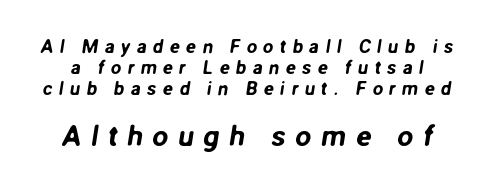
{"serif": "no", "width": "normal", "stroke_contrast": "low", "x_height": "medium", "monospaced": "no", "underline": "no", "line_spacing": "tight", "line_spacing_ratio": 1.1, "letter_spacing": "wide", "letter_spacing_em": 0.32, "larger_block": "second", "size_ratio": 1.53, "glyph_px": 29}
